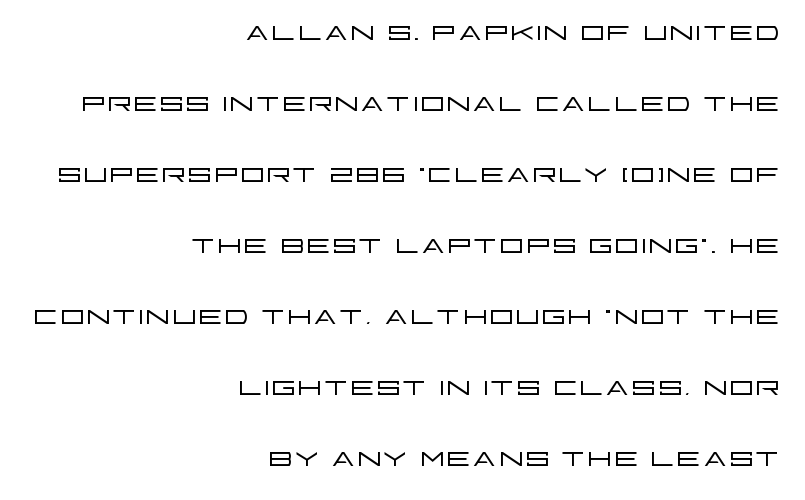
The letters advance in unequal steps, a hallmark of proportional type. Inter-character spacing is left at the font's built-in metrics. The font is comparable to plain body text, perhaps lighter. Nothing sits at the stroke ends, so this counts as sans-serif.
